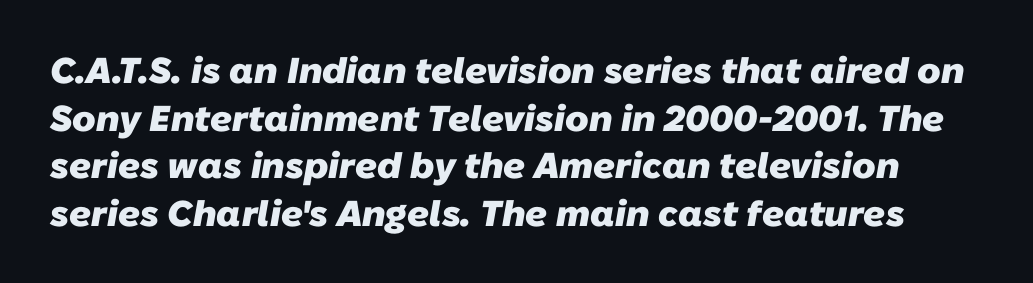
{"serif": "no", "bold": "yes", "weight": "heavy", "width": "normal", "stroke_contrast": "low", "x_height": "medium", "monospaced": "no", "underline": "no", "line_spacing": "normal", "line_spacing_ratio": 1.32, "letter_spacing": "normal", "letter_spacing_em": 0.0, "glyph_px": 36}
